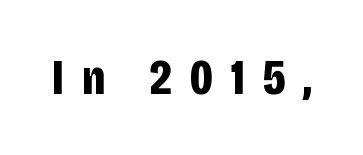
Q: Is the text bold? A: Yes.
Q: Is the text italic (slanted)? A: No, it is upright.
Q: Is the typeface a serif or a sans-serif typeface? A: Sans-serif.
Q: Is the text underlined? A: No.
Q: Is the spacing between letters normal or unusually wide? A: Unusually wide.
Q: Width (condensed, normal, or wide)? A: Condensed.
Q: Stroke contrast? A: Low.
Q: x-height? A: Large.
Q: Monospaced? A: No.
